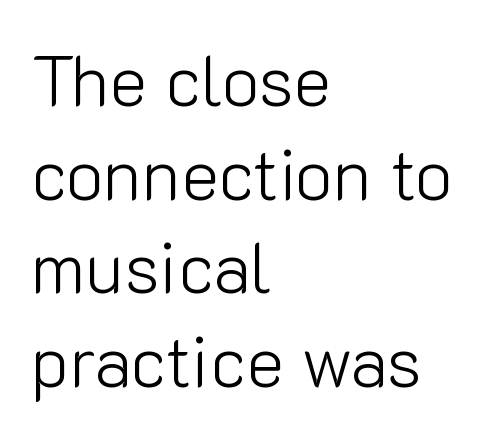
Classification — sans serif. If you drew a line through each stem, it would be perfectly vertical. Typeset ragged right — the left edge is the straight one. Underline: absent. Spacing between characters is what you'd get straight out of the box. Leading matches the norm, producing a regular column.
